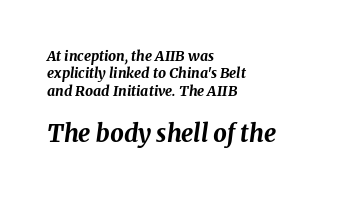
Q: Is the text bold? A: Yes.
Q: Is the text italic (slanted)? A: Yes, it leans right by about 8 degrees.
Q: Is the text underlined? A: No.
Q: How is the paragraph aligned? A: Left-aligned.
Q: Is the spacing between letters normal or unusually wide? A: Normal.
Q: Which block of text is set in a larger size, the first (top) or the second (bottom)? A: The second (bottom) one.
